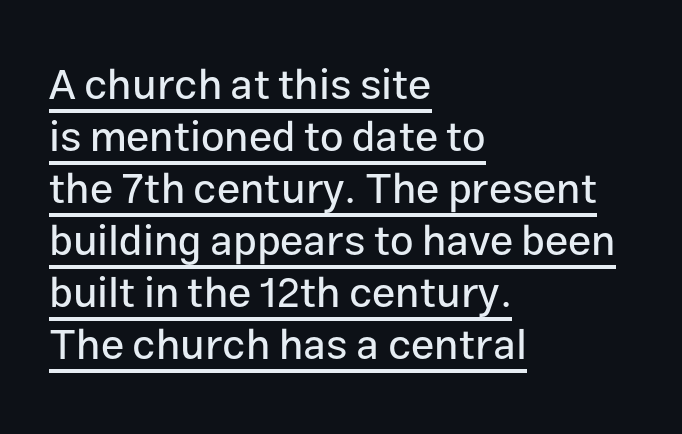
The image shows 42 px sans-serif type, upright; set left-aligned, line spacing 1.24x, normal letter spacing, underlined; low stroke contrast and a medium x-height.
